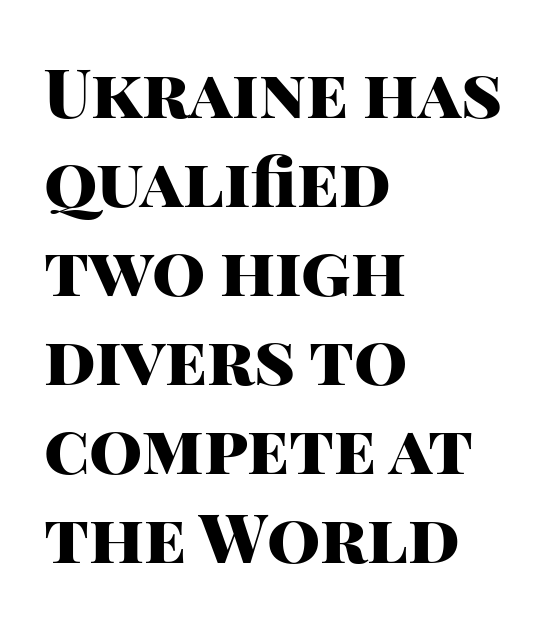
Q: Is the text bold? A: Yes.
Q: Is the text italic (slanted)? A: No, it is upright.
Q: Is the typeface a serif or a sans-serif typeface? A: Sans-serif.
Q: Is the text underlined? A: No.
Q: How is the paragraph aligned? A: Left-aligned.
Q: Is the spacing between letters normal or unusually wide? A: Normal.
Q: Is the spacing between lines tight, normal or loose? A: Normal.
Q: Width (condensed, normal, or wide)? A: Normal.
Q: Stroke contrast? A: High.
Q: x-height? A: Large.
Q: Monospaced? A: No.
